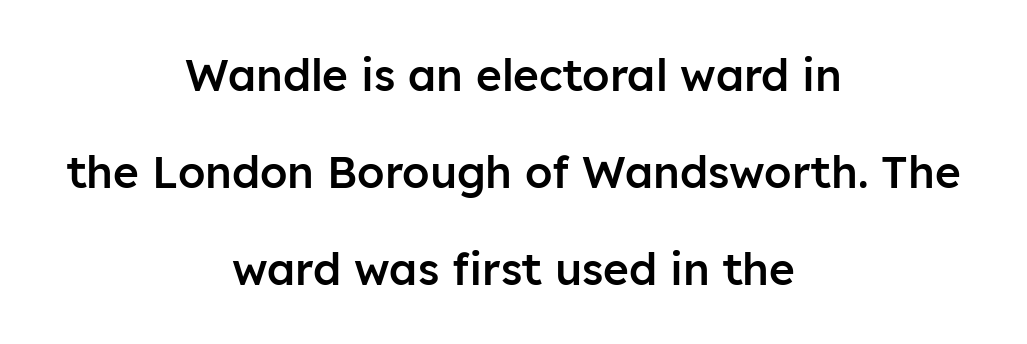
You can tell it's not italic because the verticals are truly vertical. The passage shown is typed in a proportional face where columns would drift. Successive baselines arrive slowly, with a big drop between each. Type style note: lacks serifs.
